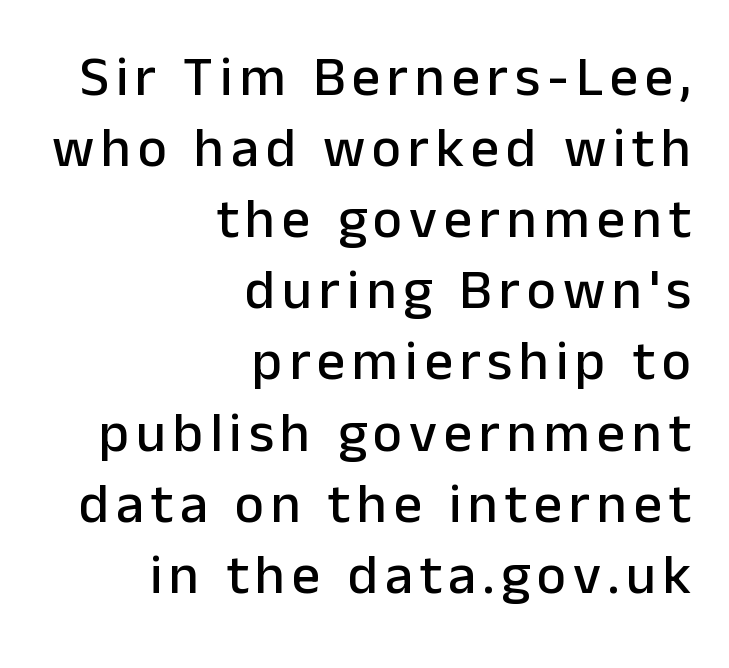
Q: Is the text italic (slanted)? A: No, it is upright.
Q: Is the typeface a serif or a sans-serif typeface? A: Sans-serif.
Q: Is the text underlined? A: No.
Q: How is the paragraph aligned? A: Right-aligned.
Q: Is the spacing between lines tight, normal or loose? A: Normal.
Q: Width (condensed, normal, or wide)? A: Normal.
Q: Stroke contrast? A: Low.
Q: x-height? A: Medium.
Q: Monospaced? A: No.
